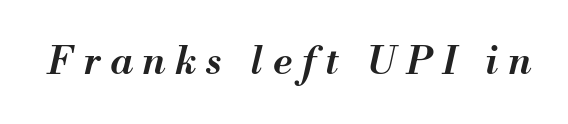
The image shows 39 px semibold type, italic (leaning right); set unusually wide letter spacing (+0.26 em), not underlined; medium stroke contrast and a small x-height.
